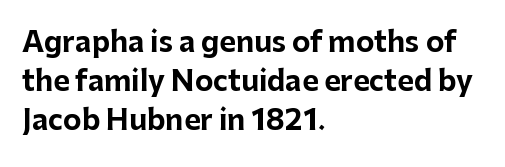
{"serif": "no", "italic": "no", "bold": "yes", "weight": "bold", "width": "normal", "stroke_contrast": "low", "x_height": "medium", "monospaced": "no", "underline": "no", "align": "left", "line_spacing": "normal", "line_spacing_ratio": 1.39, "letter_spacing": "normal", "letter_spacing_em": 0.0, "glyph_px": 28}
